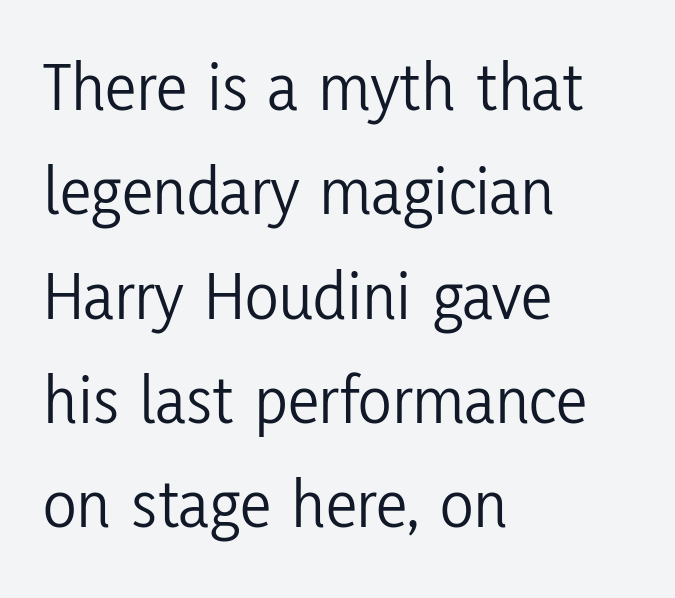
Q: Is the text bold? A: No.
Q: Is the text italic (slanted)? A: No, it is upright.
Q: Is the typeface a serif or a sans-serif typeface? A: Sans-serif.
Q: Is the text underlined? A: No.
Q: How is the paragraph aligned? A: Left-aligned.
Q: Is the spacing between letters normal or unusually wide? A: Normal.
Q: Is the spacing between lines tight, normal or loose? A: Normal.
Q: Width (condensed, normal, or wide)? A: Condensed.
Q: Stroke contrast? A: Low.
Q: x-height? A: Medium.
Q: Monospaced? A: No.
